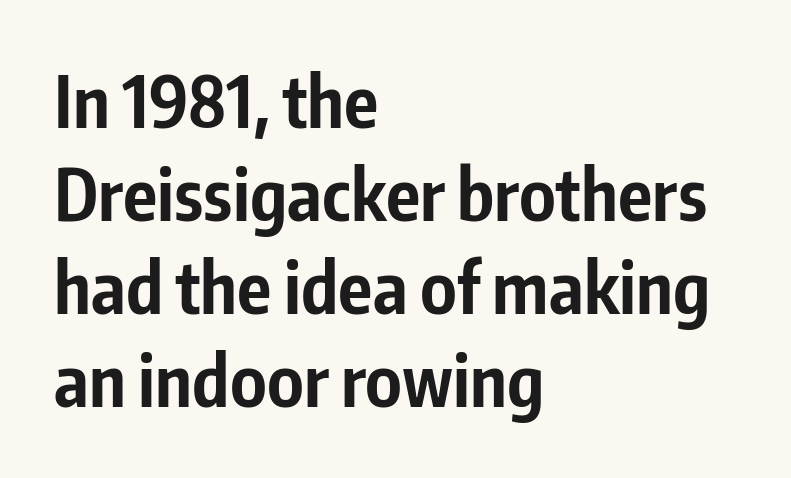
Q: Is the text bold? A: Yes.
Q: Is the text italic (slanted)? A: No, it is upright.
Q: Is the typeface a serif or a sans-serif typeface? A: Sans-serif.
Q: Is the text underlined? A: No.
Q: How is the paragraph aligned? A: Left-aligned.
Q: Is the spacing between letters normal or unusually wide? A: Normal.
Q: Is the spacing between lines tight, normal or loose? A: Normal.
Q: Width (condensed, normal, or wide)? A: Condensed.
Q: Stroke contrast? A: Low.
Q: x-height? A: Medium.
Q: Monospaced? A: No.
